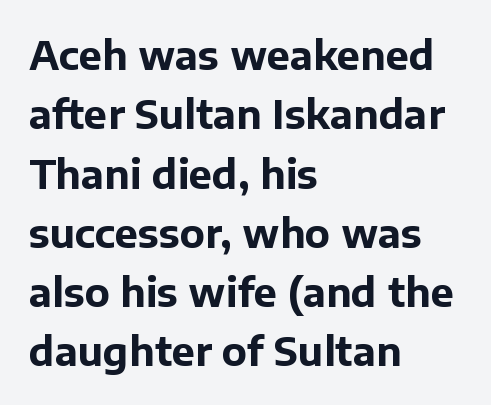
{"serif": "no", "italic": "no", "bold": "yes", "weight": "bold", "width": "normal", "stroke_contrast": "low", "x_height": "medium", "monospaced": "no", "underline": "no", "align": "left", "line_spacing": "normal", "line_spacing_ratio": 1.52, "letter_spacing": "normal", "letter_spacing_em": 0.0, "glyph_px": 39}
